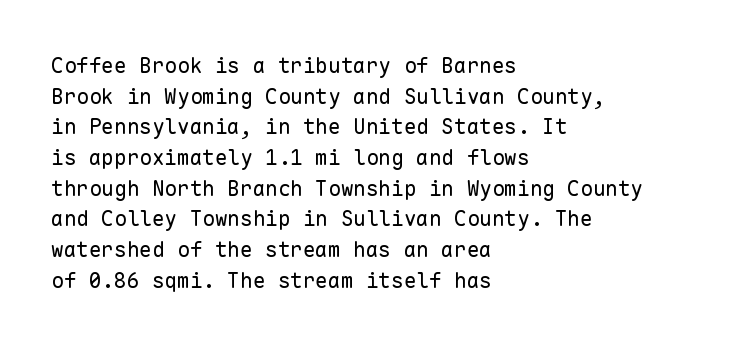
The strip under each line holds only bare page. The lines in this sample share a left origin and differ only in where they stop. The block of text has a typical density, with ordinary space between rows. A typesetter would call this zero additional tracking. Each stroke keeps to a modest, everyday thickness or less. Style check: upright.
